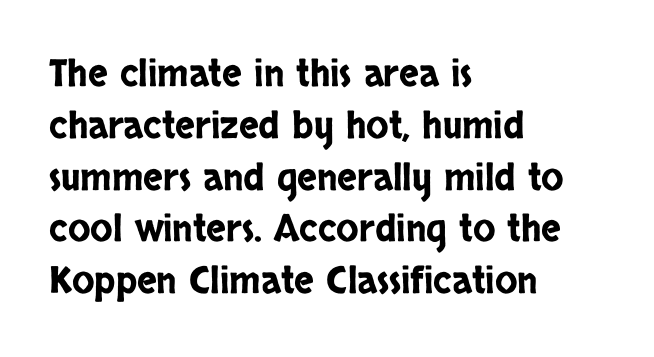
Q: Is the text italic (slanted)? A: No, it is upright.
Q: Is the typeface a serif or a sans-serif typeface? A: Sans-serif.
Q: Is the text underlined? A: No.
Q: How is the paragraph aligned? A: Left-aligned.
Q: Is the spacing between letters normal or unusually wide? A: Normal.
Q: Is the spacing between lines tight, normal or loose? A: Normal.
Q: Width (condensed, normal, or wide)? A: Condensed.
Q: Stroke contrast? A: Low.
Q: x-height? A: Large.
Q: Monospaced? A: No.
